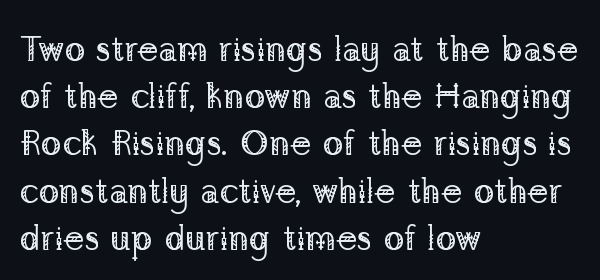
The image shows 35 px regular-weight serif type, upright; set left-aligned, normal line spacing (1.35x), normal letter spacing, not underlined; low stroke contrast and a medium x-height.
